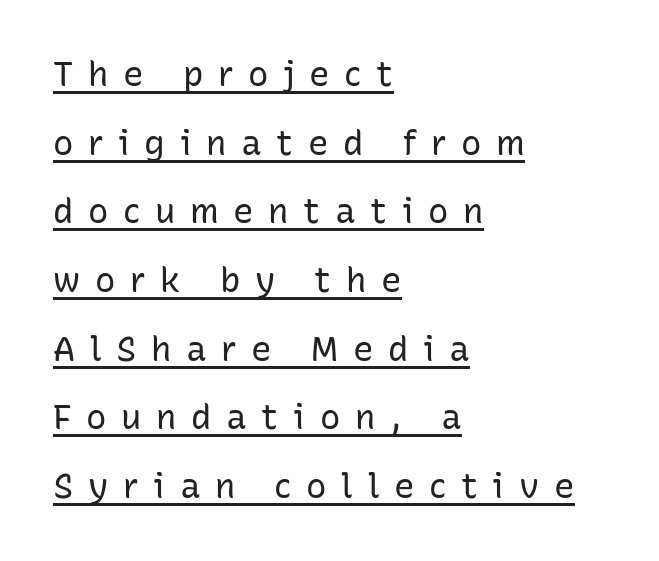
The image shows 34 px regular-weight sans-serif type, upright; set left-aligned, loose line spacing (2.02x), unusually wide letter spacing (+0.43 em), underlined; low stroke contrast and a medium x-height.
